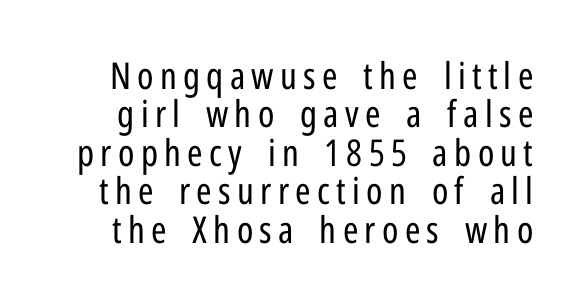
Q: Is the text bold? A: No.
Q: Is the text italic (slanted)? A: No, it is upright.
Q: Is the typeface a serif or a sans-serif typeface? A: Sans-serif.
Q: Is the text underlined? A: No.
Q: Is the spacing between lines tight, normal or loose? A: Tight.
Q: Width (condensed, normal, or wide)? A: Condensed.
Q: Stroke contrast? A: Low.
Q: x-height? A: Medium.
Q: Monospaced? A: No.
